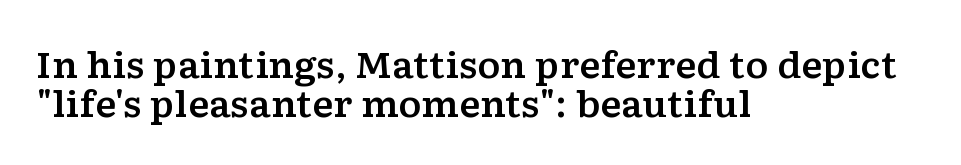
The tracking reads as untouched default to a designer's eye. Line spacing here is tight. Proportional: the letters do not fall into vertical columns. Serifs: yes, visible at the terminals of the letterforms.
